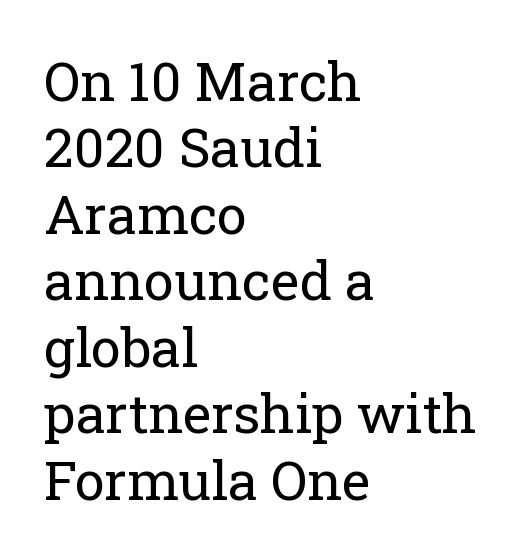
Q: Is the text bold? A: No.
Q: Is the text italic (slanted)? A: No, it is upright.
Q: Is the typeface a serif or a sans-serif typeface? A: Serif.
Q: Is the text underlined? A: No.
Q: How is the paragraph aligned? A: Left-aligned.
Q: Is the spacing between letters normal or unusually wide? A: Normal.
Q: Width (condensed, normal, or wide)? A: Normal.
Q: Stroke contrast? A: Low.
Q: x-height? A: Medium.
Q: Monospaced? A: No.
